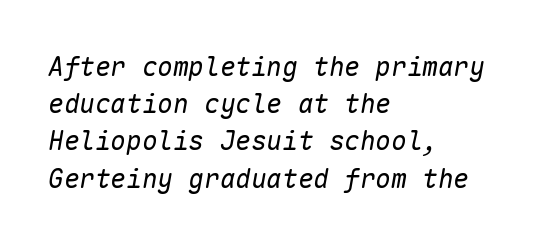
{"italic": "yes", "lean": "right", "slant_degrees": 10, "bold": "no", "underline": "no", "align": "left", "line_spacing": "normal", "line_spacing_ratio": 1.43, "letter_spacing": "normal", "letter_spacing_em": 0.0, "glyph_px": 26}
